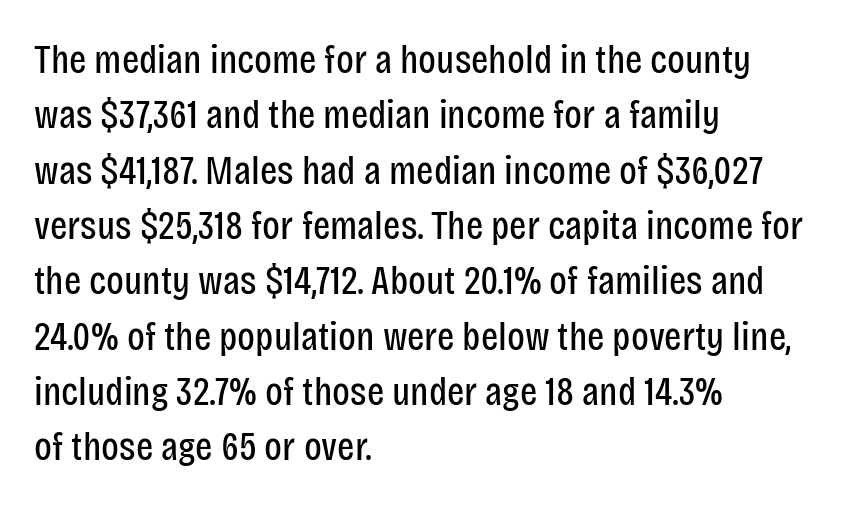
Q: Is the text bold? A: No.
Q: Is the text italic (slanted)? A: No, it is upright.
Q: Is the typeface a serif or a sans-serif typeface? A: Sans-serif.
Q: Is the text underlined? A: No.
Q: How is the paragraph aligned? A: Left-aligned.
Q: Is the spacing between letters normal or unusually wide? A: Normal.
Q: Is the spacing between lines tight, normal or loose? A: Normal.
Q: Width (condensed, normal, or wide)? A: Condensed.
Q: Stroke contrast? A: Low.
Q: x-height? A: Large.
Q: Monospaced? A: No.
